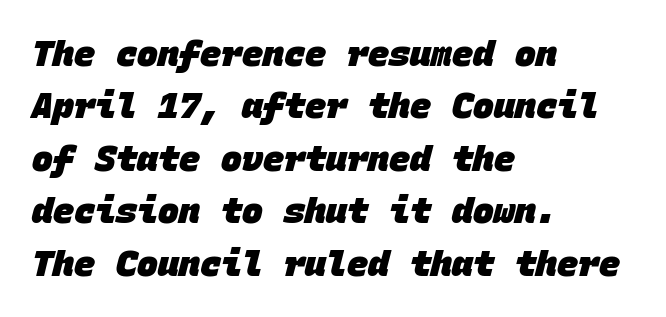
Q: Is the text bold? A: Yes.
Q: Is the typeface a serif or a sans-serif typeface? A: Sans-serif.
Q: Is the text underlined? A: No.
Q: How is the paragraph aligned? A: Left-aligned.
Q: Is the spacing between letters normal or unusually wide? A: Normal.
Q: Is the spacing between lines tight, normal or loose? A: Normal.
Q: Width (condensed, normal, or wide)? A: Normal.
Q: Stroke contrast? A: Low.
Q: x-height? A: Large.
Q: Monospaced? A: Yes.
